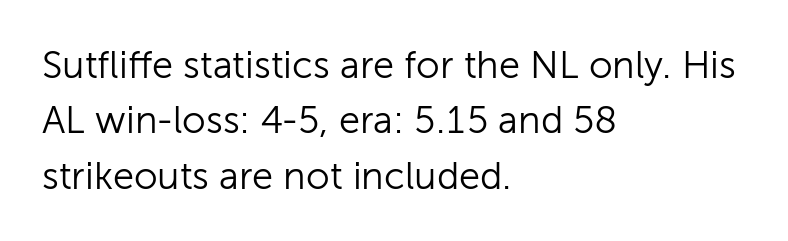
Q: Is the text bold? A: No.
Q: Is the text italic (slanted)? A: No, it is upright.
Q: Is the typeface a serif or a sans-serif typeface? A: Sans-serif.
Q: Is the text underlined? A: No.
Q: How is the paragraph aligned? A: Left-aligned.
Q: Is the spacing between letters normal or unusually wide? A: Normal.
Q: Is the spacing between lines tight, normal or loose? A: Normal.
Q: Width (condensed, normal, or wide)? A: Normal.
Q: Stroke contrast? A: Low.
Q: x-height? A: Medium.
Q: Monospaced? A: No.
